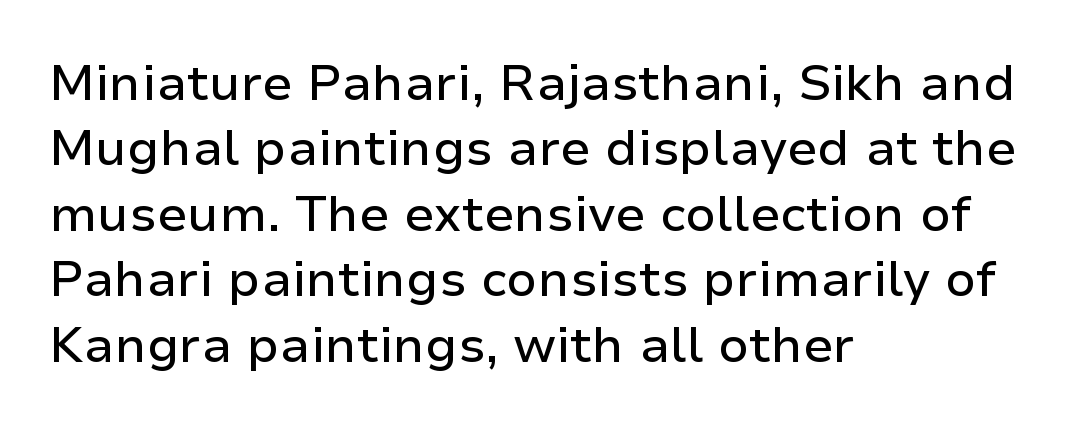
Q: Is the text italic (slanted)? A: No, it is upright.
Q: Is the typeface a serif or a sans-serif typeface? A: Sans-serif.
Q: Is the text underlined? A: No.
Q: How is the paragraph aligned? A: Left-aligned.
Q: Is the spacing between letters normal or unusually wide? A: Normal.
Q: Is the spacing between lines tight, normal or loose? A: Normal.
Q: Width (condensed, normal, or wide)? A: Normal.
Q: Stroke contrast? A: Low.
Q: x-height? A: Medium.
Q: Monospaced? A: No.
